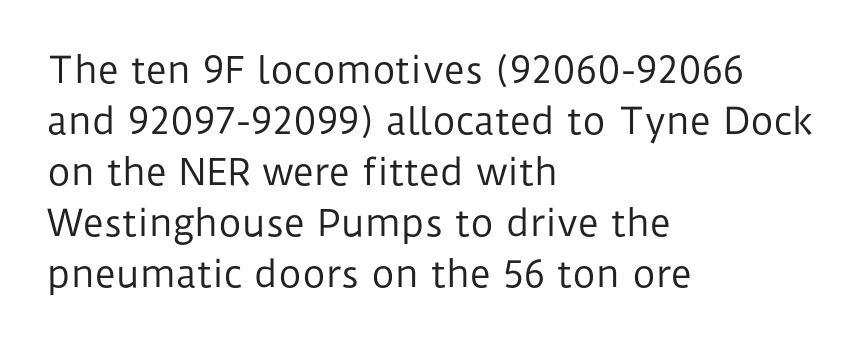
Q: Is the text bold? A: No.
Q: Is the text italic (slanted)? A: No, it is upright.
Q: Is the typeface a serif or a sans-serif typeface? A: Sans-serif.
Q: Is the text underlined? A: No.
Q: How is the paragraph aligned? A: Left-aligned.
Q: Is the spacing between letters normal or unusually wide? A: Normal.
Q: Is the spacing between lines tight, normal or loose? A: Normal.
Q: Width (condensed, normal, or wide)? A: Normal.
Q: Stroke contrast? A: Low.
Q: x-height? A: Medium.
Q: Monospaced? A: No.
